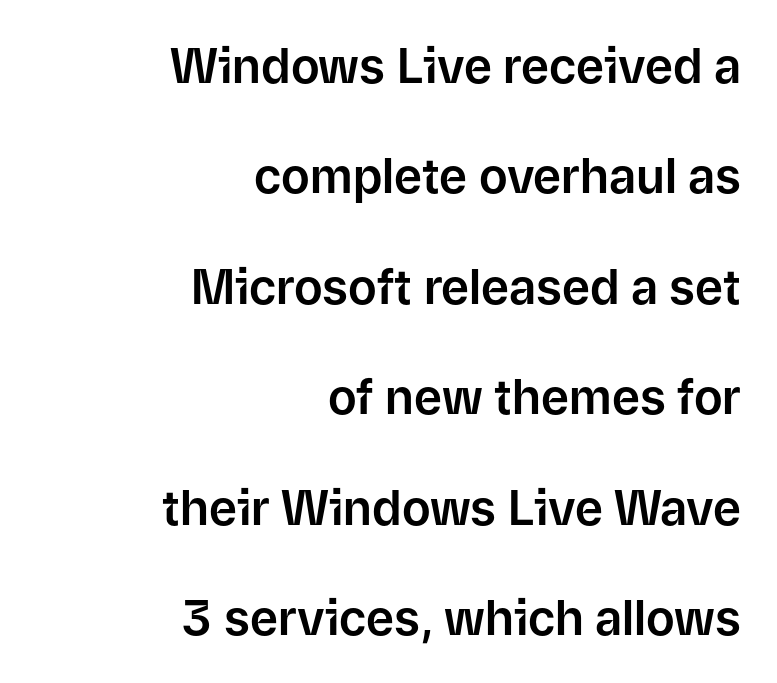
Q: Is the text italic (slanted)? A: No, it is upright.
Q: Is the typeface a serif or a sans-serif typeface? A: Sans-serif.
Q: Is the text underlined? A: No.
Q: How is the paragraph aligned? A: Right-aligned.
Q: Is the spacing between letters normal or unusually wide? A: Normal.
Q: Is the spacing between lines tight, normal or loose? A: Loose.
Q: Width (condensed, normal, or wide)? A: Normal.
Q: Stroke contrast? A: Low.
Q: x-height? A: Medium.
Q: Monospaced? A: No.
